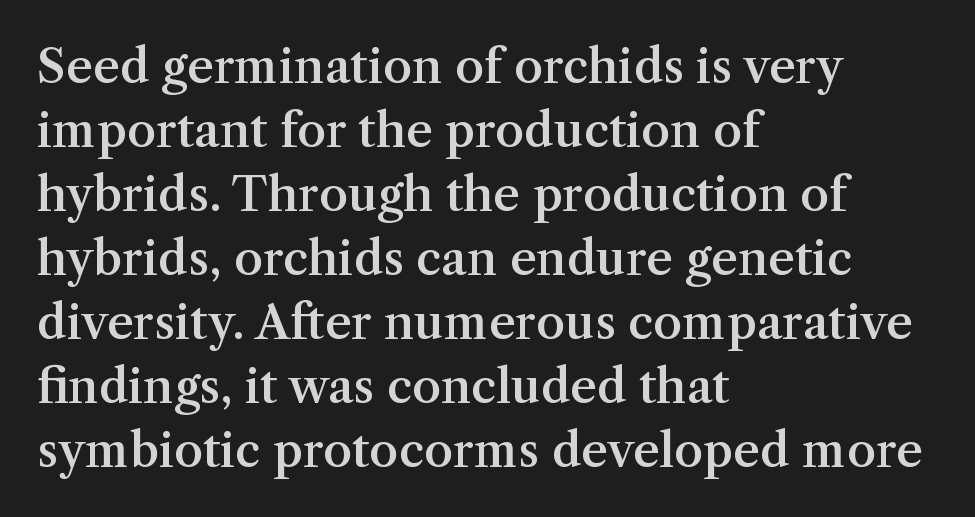
{"serif": "yes", "italic": "no", "bold": "semi", "weight": "semibold", "width": "normal", "stroke_contrast": "medium", "x_height": "medium", "monospaced": "no", "underline": "no", "align": "left", "line_spacing": "normal", "line_spacing_ratio": 1.36, "letter_spacing": "normal", "letter_spacing_em": 0.0, "glyph_px": 47}
